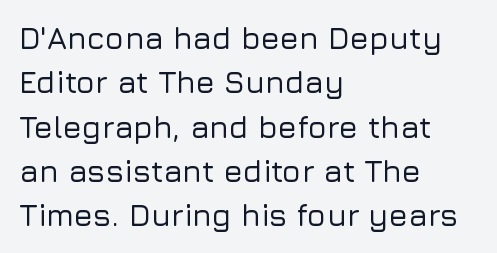
Q: Is the text italic (slanted)? A: No, it is upright.
Q: Is the typeface a serif or a sans-serif typeface? A: Sans-serif.
Q: Is the text underlined? A: No.
Q: How is the paragraph aligned? A: Left-aligned.
Q: Is the spacing between letters normal or unusually wide? A: Normal.
Q: Is the spacing between lines tight, normal or loose? A: Normal.
Q: Width (condensed, normal, or wide)? A: Normal.
Q: Stroke contrast? A: Low.
Q: x-height? A: Medium.
Q: Monospaced? A: No.
